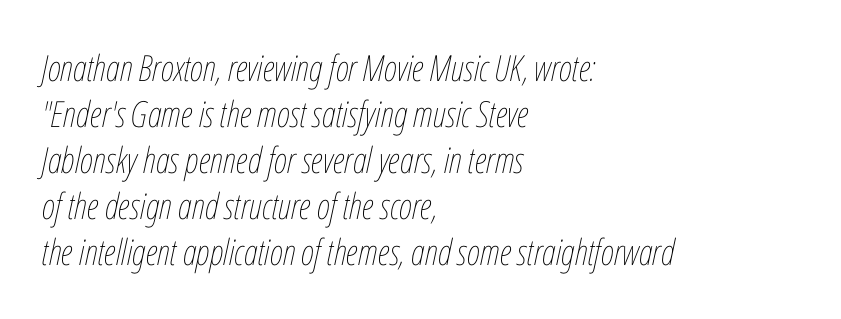
The image shows 36 px thin, condensed type, italic (leaning right); set left-aligned, normal line spacing (1.28x), normal letter spacing, not underlined; low stroke contrast and a medium x-height.
